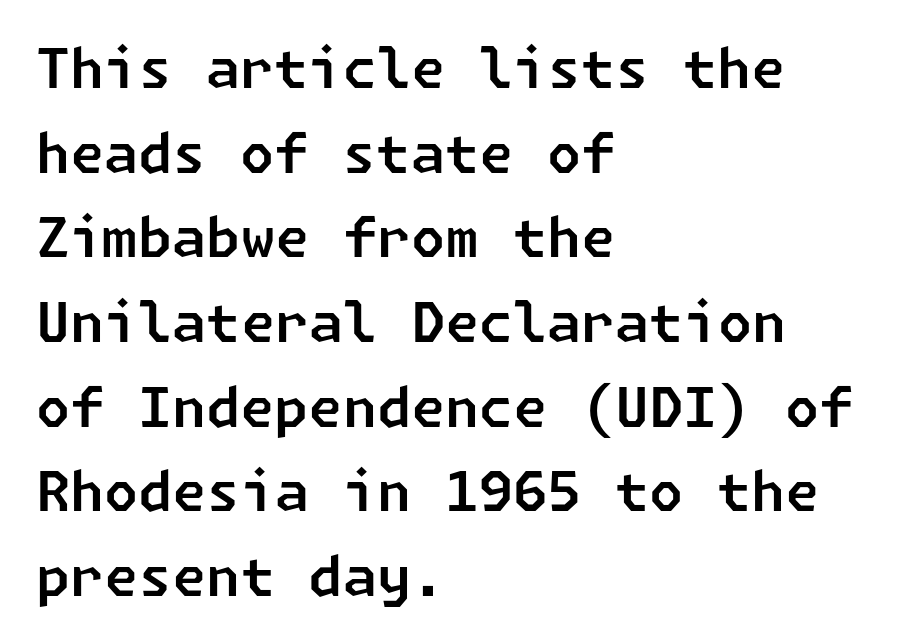
The image shows 55 px sans-serif type; set left-aligned, normal line spacing (1.54x), normal letter spacing, not underlined; low stroke contrast and a medium x-height.
